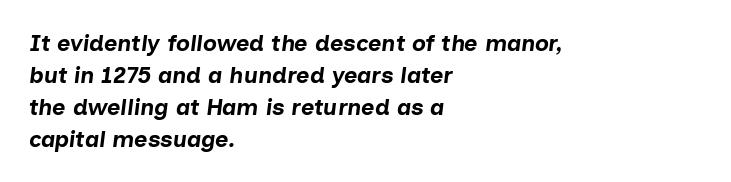
Q: Is the text bold? A: Yes.
Q: Is the text italic (slanted)? A: Yes, it leans right by about 7 degrees.
Q: Is the text underlined? A: No.
Q: How is the paragraph aligned? A: Left-aligned.
Q: Is the spacing between letters normal or unusually wide? A: Normal.
Q: Is the spacing between lines tight, normal or loose? A: Normal.
